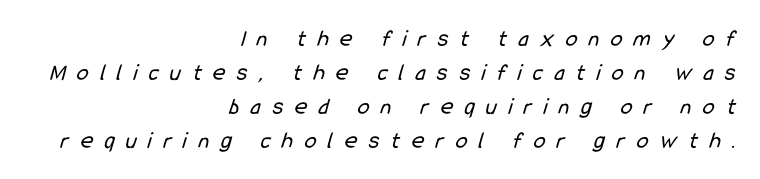
Q: Is the text bold? A: No.
Q: Is the text underlined? A: No.
Q: How is the paragraph aligned? A: Right-aligned.
Q: Is the spacing between letters normal or unusually wide? A: Unusually wide.
Q: Is the spacing between lines tight, normal or loose? A: Normal.
